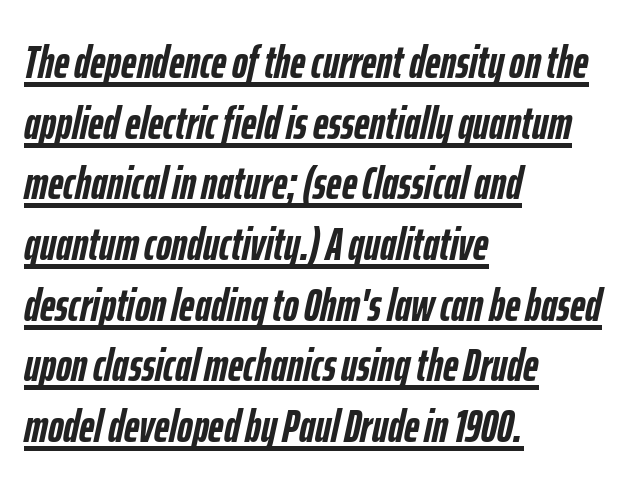
Q: Is the text bold? A: Yes.
Q: Is the text italic (slanted)? A: Yes, it leans right by about 12 degrees.
Q: Is the text underlined? A: Yes.
Q: How is the paragraph aligned? A: Left-aligned.
Q: Is the spacing between letters normal or unusually wide? A: Normal.
Q: Is the spacing between lines tight, normal or loose? A: Normal.
Q: Width (condensed, normal, or wide)? A: Condensed.
Q: Stroke contrast? A: Low.
Q: x-height? A: Medium.
Q: Monospaced? A: No.
